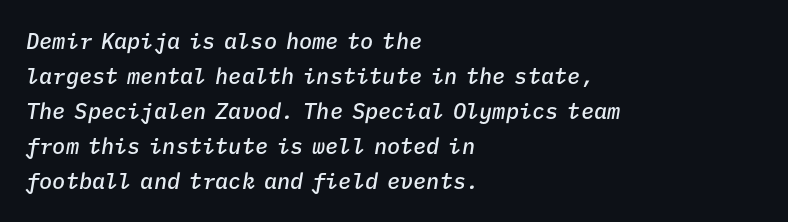
This sample is left-justified, so line endings fall wherever the words run out. The vertical gap from one line to the next is medium. Emphasis by weight is partial: semibold. How are the letters spaced? Ordinarily, with no added tracking. Slanted lettering throughout.
